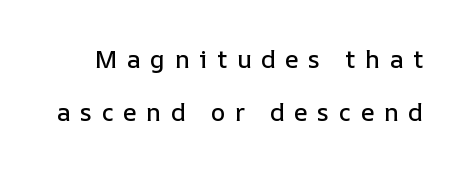
Clear beneath every line of the passage. Between one letter and the next there's a generous, obvious gap. In terms of leading, this rendering errs on the spacious side. Italic? Not at all — the glyphs are vertical.
